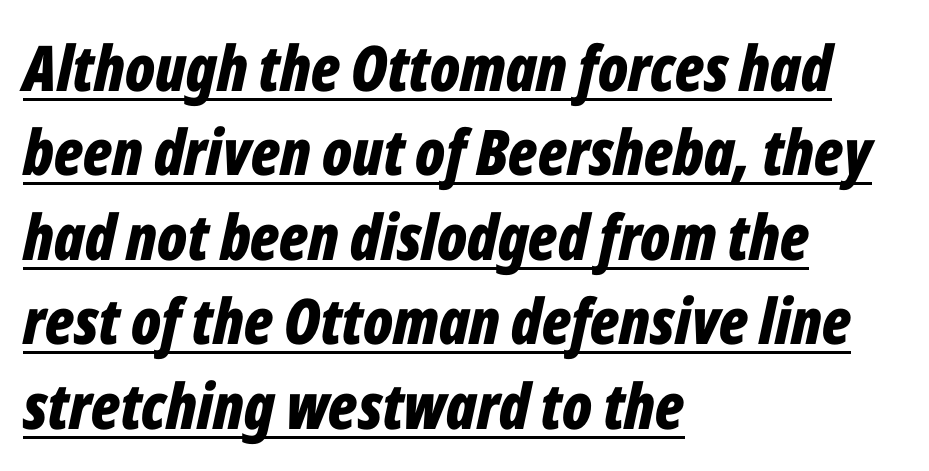
Compared with typical paragraphs, the rows here are spaced about the same. Does extra space separate the letters? No, they use regular spacing. These lines are rendered in a variable-pitch font. Horizontal alignment here is leftward, the default for most running prose.
